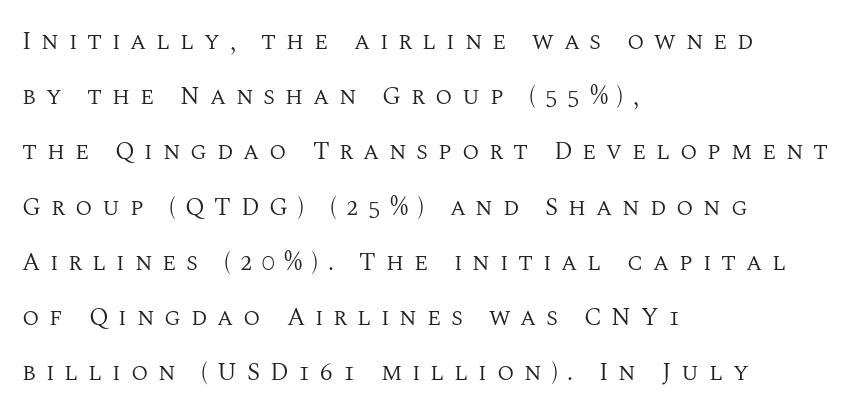
{"italic": "no", "bold": "no", "underline": "no", "align": "left", "line_spacing": "loose", "line_spacing_ratio": 2.21, "letter_spacing": "wide", "letter_spacing_em": 0.39, "glyph_px": 25}
